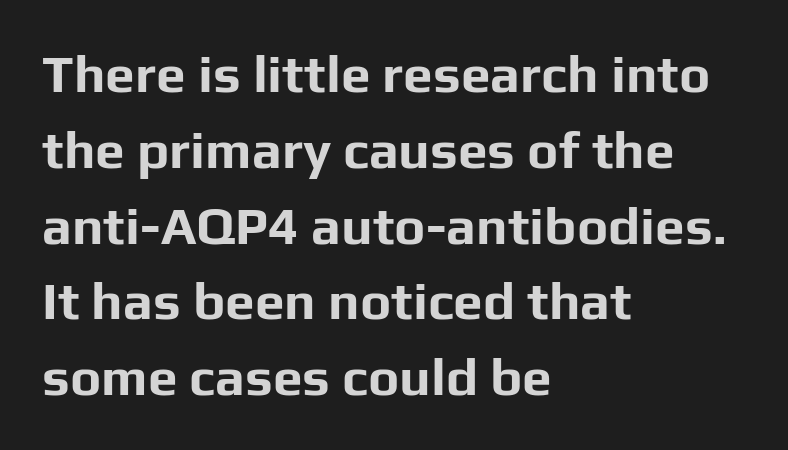
{"serif": "no", "italic": "no", "bold": "yes", "weight": "bold", "width": "normal", "stroke_contrast": "low", "x_height": "medium", "monospaced": "no", "underline": "no", "align": "left", "line_spacing": "normal", "line_spacing_ratio": 1.43, "letter_spacing": "normal", "letter_spacing_em": 0.0, "glyph_px": 53}
